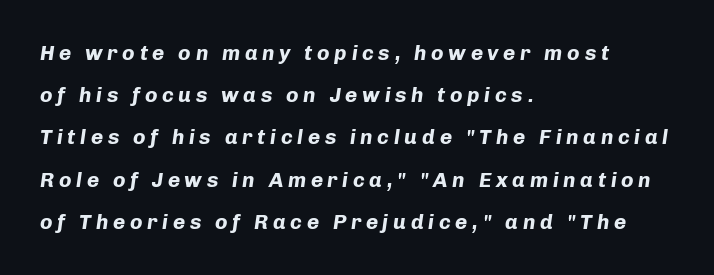
Q: Is the text bold? A: Yes.
Q: Is the text italic (slanted)? A: Yes, it leans right by about 8 degrees.
Q: Is the text underlined? A: No.
Q: How is the paragraph aligned? A: Left-aligned.
Q: Is the spacing between letters normal or unusually wide? A: Unusually wide.
Q: Is the spacing between lines tight, normal or loose? A: Loose.
